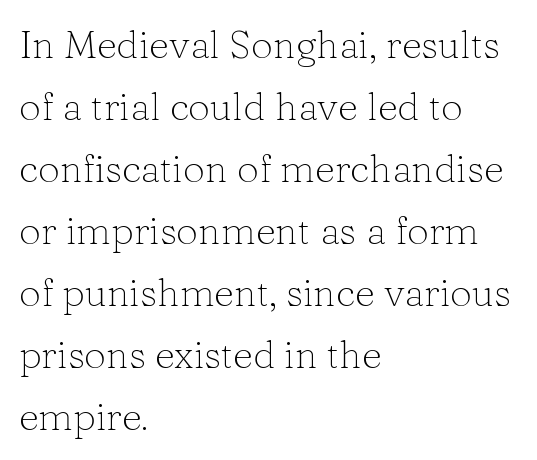
Q: Is the text bold? A: No.
Q: Is the text italic (slanted)? A: No, it is upright.
Q: Is the typeface a serif or a sans-serif typeface? A: Serif.
Q: Is the text underlined? A: No.
Q: How is the paragraph aligned? A: Left-aligned.
Q: Is the spacing between letters normal or unusually wide? A: Normal.
Q: Is the spacing between lines tight, normal or loose? A: Normal.
Q: Width (condensed, normal, or wide)? A: Normal.
Q: Stroke contrast? A: Low.
Q: x-height? A: Medium.
Q: Monospaced? A: No.
